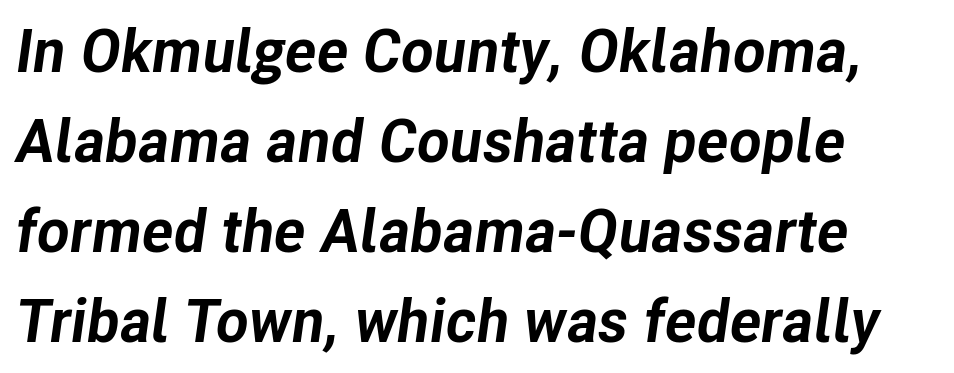
Look at the tracking — it's just the regular setting, nothing added. Decoration check: the copy has no underline. If you drew a line through each stem, it would be angled. The rag falls on the right side of this text block.
